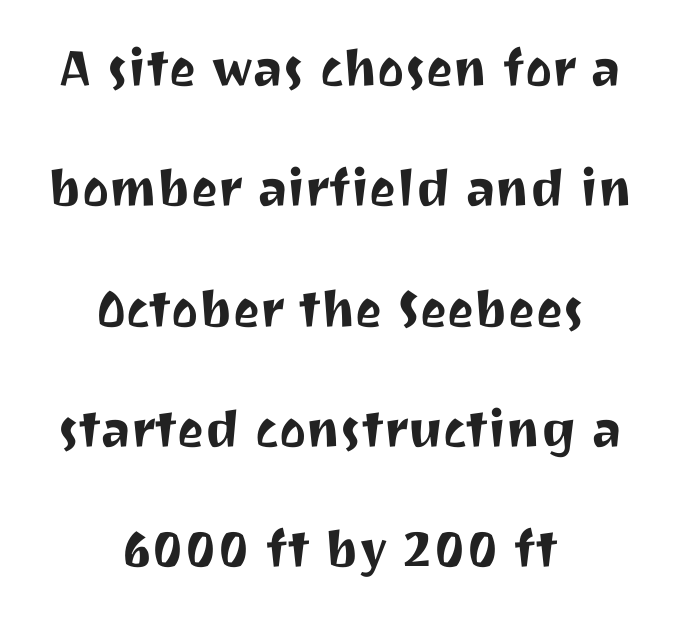
Q: Is the text italic (slanted)? A: No, it is upright.
Q: Is the typeface a serif or a sans-serif typeface? A: Sans-serif.
Q: Is the text underlined? A: No.
Q: How is the paragraph aligned? A: Centered.
Q: Is the spacing between letters normal or unusually wide? A: Normal.
Q: Width (condensed, normal, or wide)? A: Normal.
Q: Stroke contrast? A: Medium.
Q: x-height? A: Medium.
Q: Monospaced? A: No.
